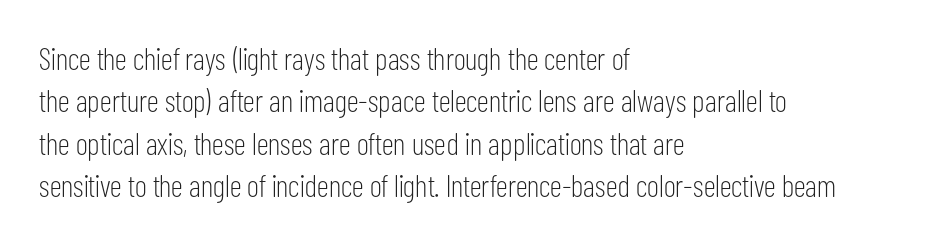
{"serif": "no", "italic": "no", "bold": "no", "weight": "light", "width": "condensed", "stroke_contrast": "low", "x_height": "medium", "monospaced": "no", "underline": "no", "align": "left", "line_spacing": "normal", "line_spacing_ratio": 1.37, "letter_spacing": "normal", "letter_spacing_em": 0.0, "glyph_px": 31}
